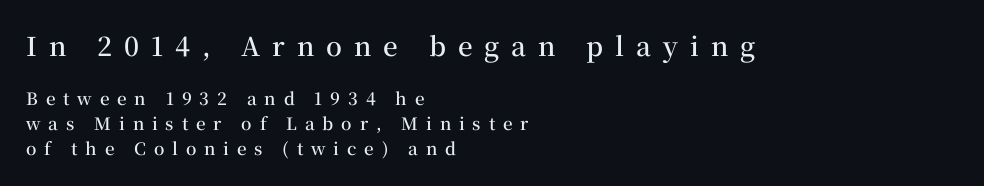
The image shows 26 px text type, upright; set left-aligned, normal line spacing (1.47x), unusually wide letter spacing (+0.46 em), not underlined; the first (top) block is 1.53x larger.
